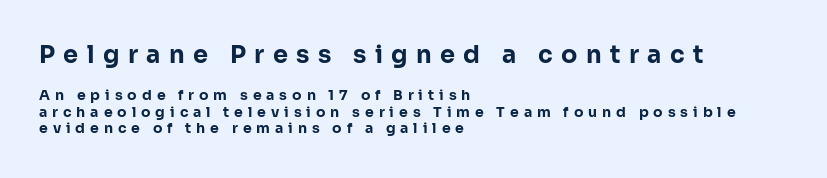
The image shows 24 px bold type, upright; set left-aligned, line spacing 1.17x, unusually wide letter spacing (+0.35 em), not underlined; the first (top) block is 1.71x larger.
